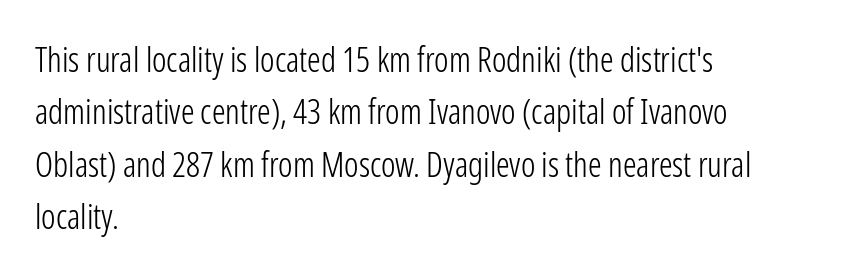
The font family rendered here belongs to the sans-serif group. Quick note: underline off. Regular leading. The face looks like a standard text weight, possibly lighter. Ascenders rise straight up at ninety degrees. Line beginnings align vertically; line endings do not.
